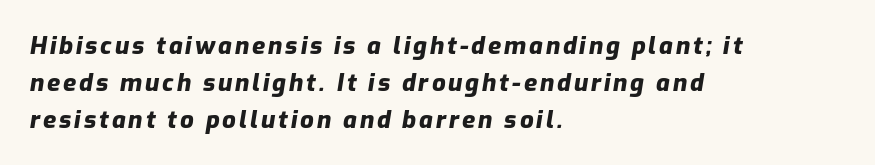
Underlining? Definitely not there. Compared with ordinary roman type, these characters are visibly tilted. Thick stems and heavy bowls — unmistakably bold. The vertical gap from one line to the next is medium. The compositor pushed each line to the left boundary.
